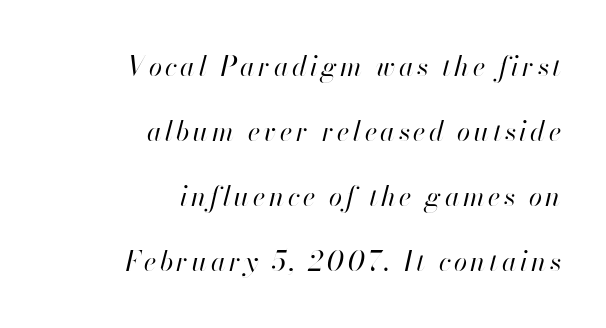
Baseline-to-baseline distance is far greater than the letter height. Each line ends at the same right margin while the left side varies. Honestly, there is no underline to notice here at all. Is the stroke heavy? The answer is a plain regular-or-lighter. Posture: slanted.
